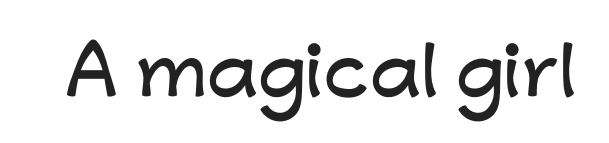
Letter spacing: default. Quick note: underline off. Looks like regular typesetting: each glyph gets only the width it needs. I'd call this a sans setting — the letters go barefoot. Tall strokes in this sample are plumb rather than angled.
